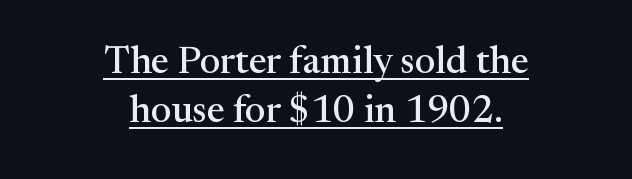
The compositor balanced each line on the midline. Does the leading feel generous? No, just average. Decoration check: the copy is underlined. Serif or sans? Serif — the stroke terminals have little feet.
